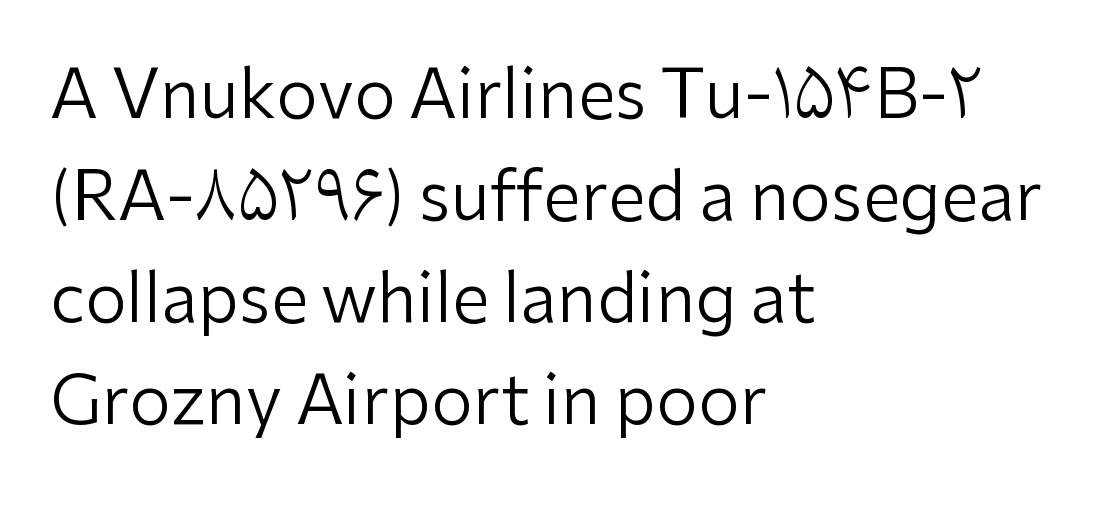
Is the stroke heavy? The answer is a plain regular-or-lighter. Bare-footed words on every line. Font category for this specimen: sans-serif. Left-aligned paragraph, ragged on the right. Spacing verdict: proportional, widths tailored to each character. Tracking value appears to be zero — textbook default spacing.
